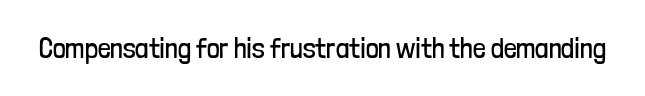
Q: Is the text bold? A: No.
Q: Is the text italic (slanted)? A: No, it is upright.
Q: Is the typeface a serif or a sans-serif typeface? A: Sans-serif.
Q: Is the text underlined? A: No.
Q: Is the spacing between letters normal or unusually wide? A: Normal.
Q: Width (condensed, normal, or wide)? A: Condensed.
Q: Stroke contrast? A: Low.
Q: x-height? A: Medium.
Q: Monospaced? A: No.
